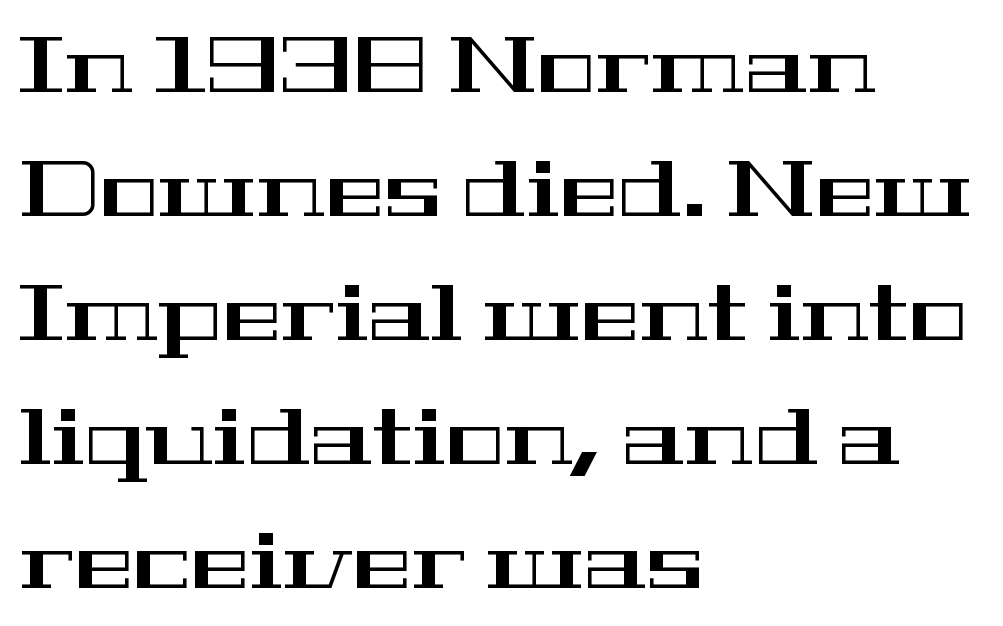
{"serif": "yes", "italic": "no", "width": "wide", "stroke_contrast": "high", "x_height": "medium", "monospaced": "no", "underline": "no", "align": "left", "line_spacing": "normal", "line_spacing_ratio": 1.57, "letter_spacing": "normal", "letter_spacing_em": 0.0, "glyph_px": 79}
